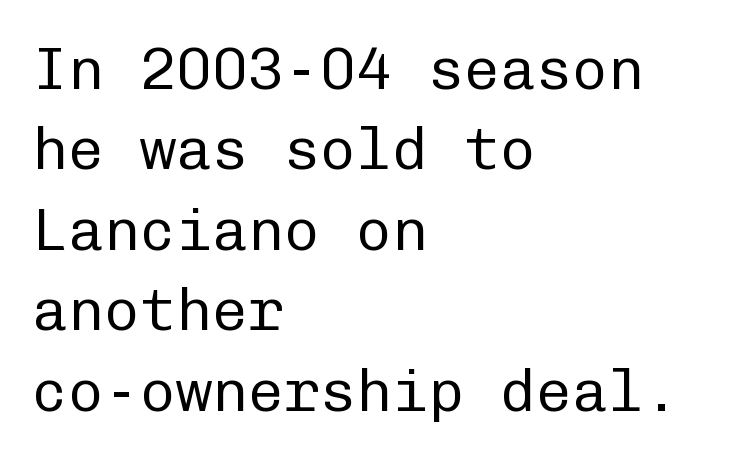
Q: Is the text bold? A: No.
Q: Is the text italic (slanted)? A: No, it is upright.
Q: Is the typeface a serif or a sans-serif typeface? A: Sans-serif.
Q: Is the text underlined? A: No.
Q: How is the paragraph aligned? A: Left-aligned.
Q: Is the spacing between letters normal or unusually wide? A: Normal.
Q: Is the spacing between lines tight, normal or loose? A: Normal.
Q: Width (condensed, normal, or wide)? A: Normal.
Q: Stroke contrast? A: Low.
Q: x-height? A: Medium.
Q: Monospaced? A: Yes.
